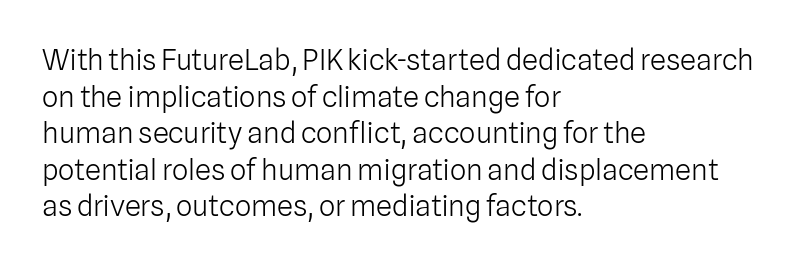
The image shows 29 px light sans-serif type, upright; set left-aligned, normal line spacing (1.26x), normal letter spacing, not underlined; low stroke contrast and a medium x-height.
